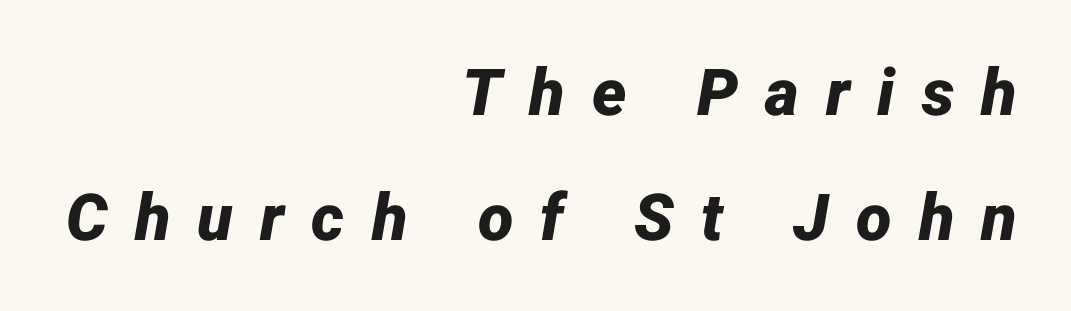
Q: Is the text bold? A: Yes.
Q: Is the text italic (slanted)? A: Yes, it leans right by about 12 degrees.
Q: Is the text underlined? A: No.
Q: How is the paragraph aligned? A: Right-aligned.
Q: Is the spacing between letters normal or unusually wide? A: Unusually wide.
Q: Is the spacing between lines tight, normal or loose? A: Loose.
Q: Width (condensed, normal, or wide)? A: Normal.
Q: Stroke contrast? A: Low.
Q: x-height? A: Medium.
Q: Monospaced? A: No.
